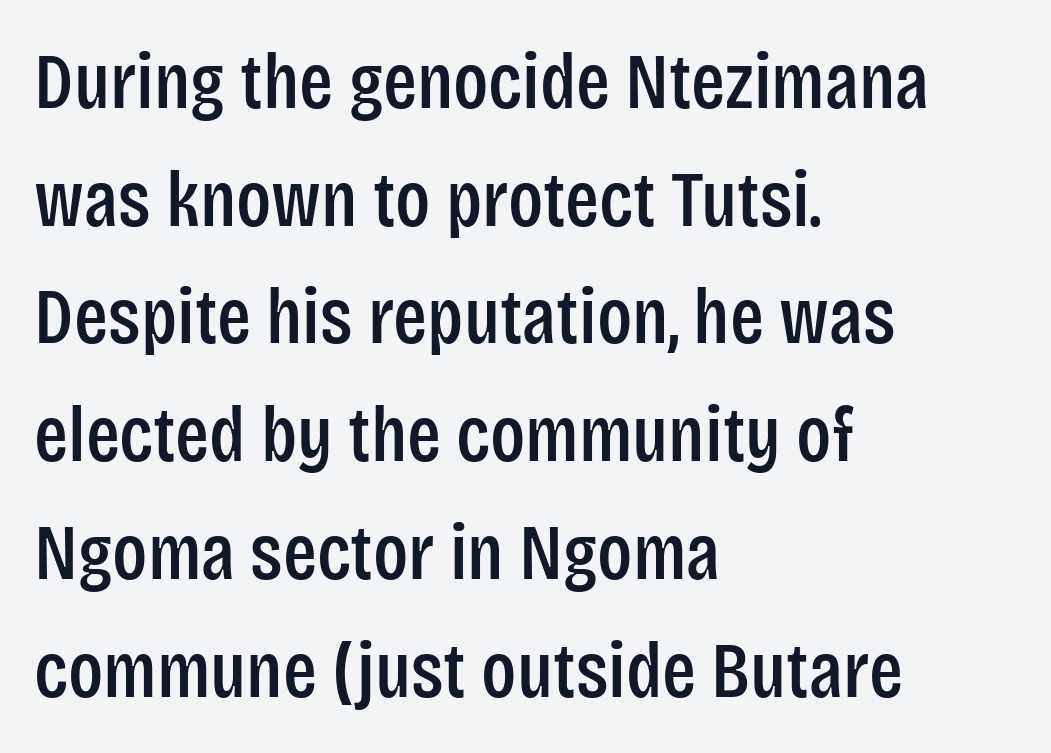
The image shows 79 px condensed sans-serif type, upright; set left-aligned, normal line spacing (1.49x), normal letter spacing, not underlined; low stroke contrast and a large x-height.
